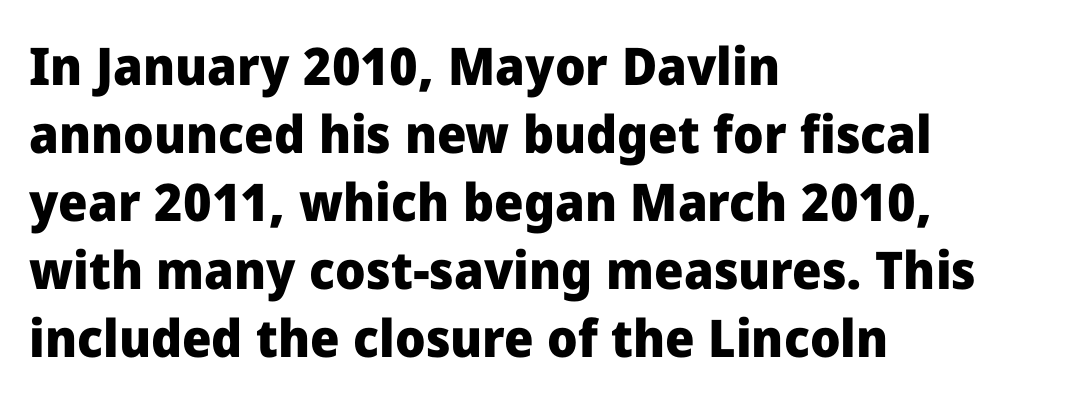
A full-strength bold gives these letters their thick strokes. The letterforms sit shoulder to shoulder at normal distance. You could not count columns in this text — the font is proportionally spaced. These lines are composed in type without serifs. The setting favours the left margin, as ordinary paragraphs usually do.
